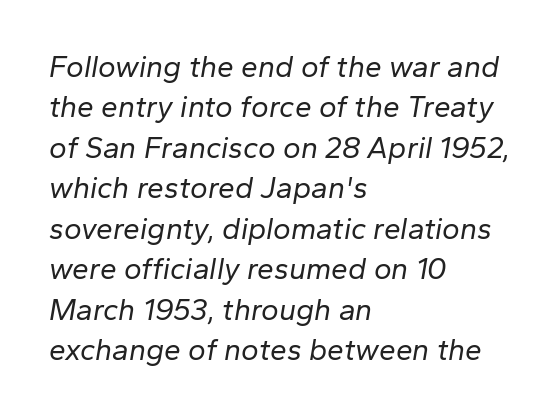
{"italic": "yes", "lean": "right", "slant_degrees": 10, "bold": "no", "weight": "regular", "width": "normal", "stroke_contrast": "low", "x_height": "medium", "monospaced": "no", "underline": "no", "align": "left", "line_spacing": "normal", "line_spacing_ratio": 1.35, "letter_spacing": "normal", "letter_spacing_em": 0.0, "glyph_px": 30}
